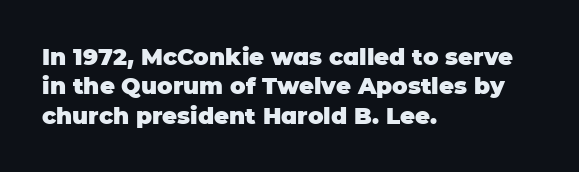
Q: Is the text bold? A: Yes.
Q: Is the text italic (slanted)? A: No, it is upright.
Q: Is the text underlined? A: No.
Q: How is the paragraph aligned? A: Left-aligned.
Q: Is the spacing between letters normal or unusually wide? A: Normal.
Q: Is the spacing between lines tight, normal or loose? A: Normal.
